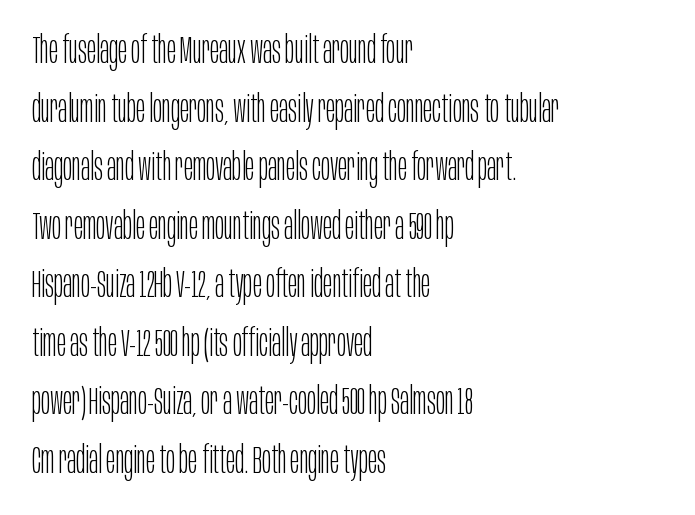
This rendering employs a face without finishing strokes, i.e., a sans-serif. A typesetter would mark this as roman, not italic. Unbolded letterforms with no extra heft. A student would call this left alignment; a typographer would say flush left, rag right. The rendering uses natural spacing where letterforms have individual widths. This block has exactly the height ordinary leading produces.
